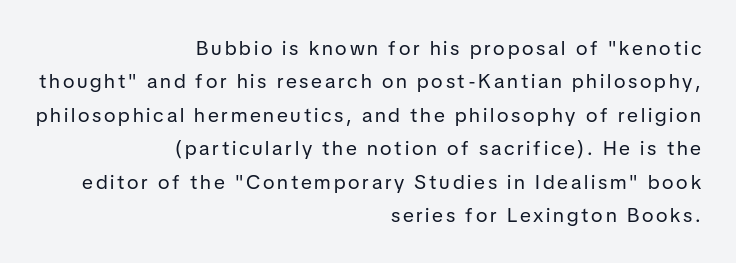
Every character sits straight up, as roman type does. The strokes are not fattened; the text isn't bold. Short and long lines alike share a common ending point at right. Evenly set lines give the paragraph a standard silhouette. Descenders are the only things crossing below the line.
